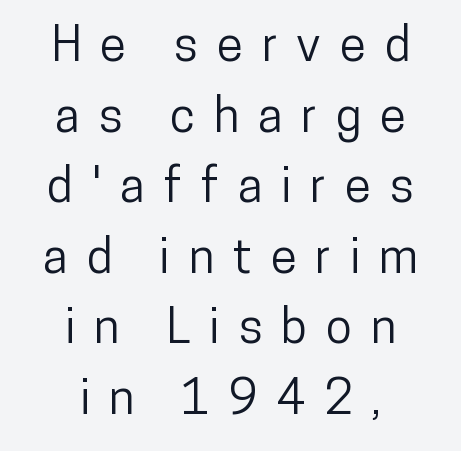
Q: Is the text italic (slanted)? A: No, it is upright.
Q: Is the typeface a serif or a sans-serif typeface? A: Sans-serif.
Q: Is the text underlined? A: No.
Q: How is the paragraph aligned? A: Centered.
Q: Is the spacing between letters normal or unusually wide? A: Unusually wide.
Q: Is the spacing between lines tight, normal or loose? A: Normal.
Q: Width (condensed, normal, or wide)? A: Condensed.
Q: Stroke contrast? A: Low.
Q: x-height? A: Medium.
Q: Monospaced? A: No.
